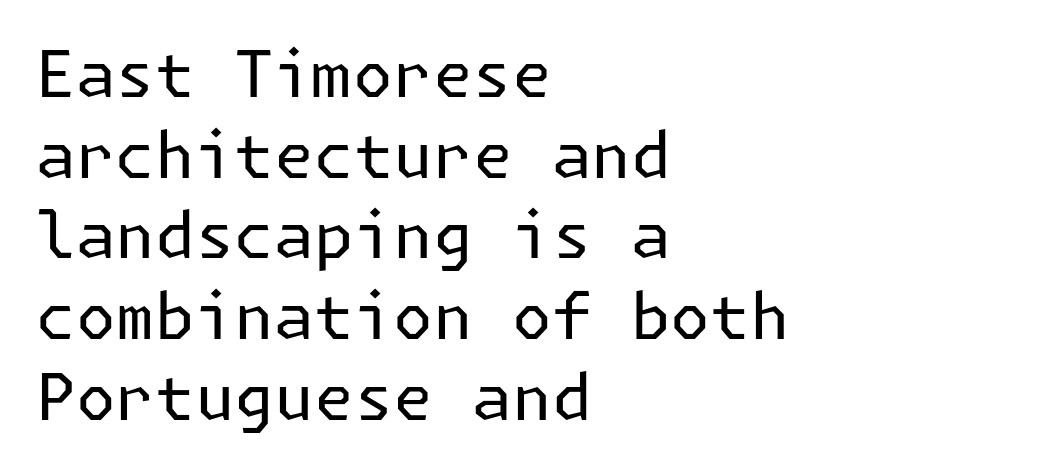
The letters stand upright; this is a roman face. No word sits above an underline. The passage shown stacks its lines at a standard gap. Alignment: flush left. The font family rendered here belongs to the sans-serif group. Nobody touched the tracking dial on this one.
